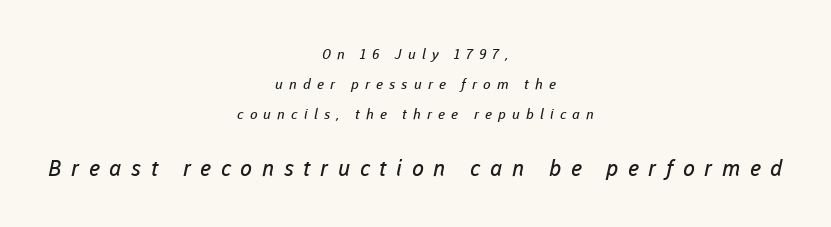
{"bold": "no", "underline": "no", "align": "center", "line_spacing": "loose", "line_spacing_ratio": 2.16, "letter_spacing": "wide", "letter_spacing_em": 0.44, "larger_block": "second", "size_ratio": 1.57, "glyph_px": 22}
